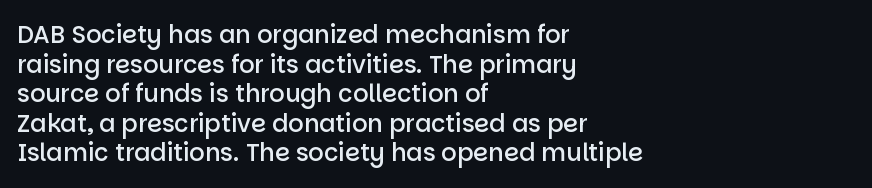
Q: Is the text bold? A: Semi-bold.
Q: Is the text italic (slanted)? A: No, it is upright.
Q: Is the text underlined? A: No.
Q: How is the paragraph aligned? A: Left-aligned.
Q: Is the spacing between letters normal or unusually wide? A: Normal.
